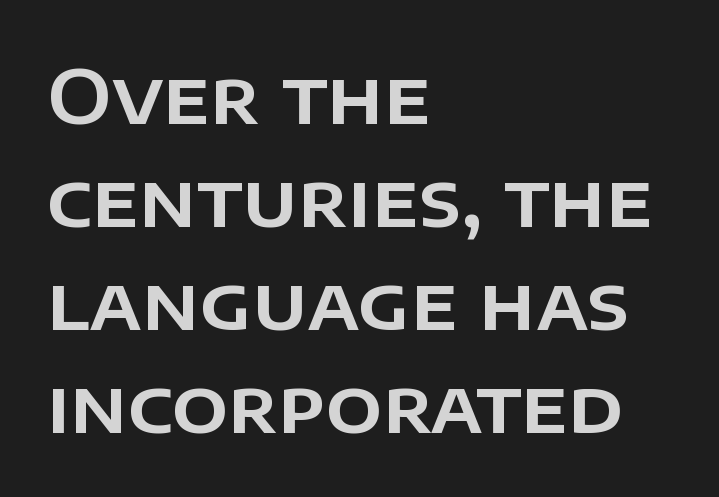
Q: Is the text italic (slanted)? A: No, it is upright.
Q: Is the typeface a serif or a sans-serif typeface? A: Sans-serif.
Q: Is the text underlined? A: No.
Q: How is the paragraph aligned? A: Left-aligned.
Q: Is the spacing between letters normal or unusually wide? A: Normal.
Q: Is the spacing between lines tight, normal or loose? A: Normal.
Q: Width (condensed, normal, or wide)? A: Normal.
Q: Stroke contrast? A: Low.
Q: x-height? A: Large.
Q: Monospaced? A: No.
